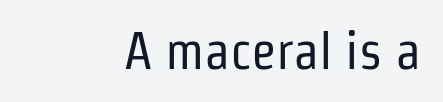
Q: Is the text bold? A: No.
Q: Is the text italic (slanted)? A: No, it is upright.
Q: Is the typeface a serif or a sans-serif typeface? A: Sans-serif.
Q: Is the text underlined? A: No.
Q: How is the paragraph aligned? A: Right-aligned.
Q: Is the spacing between letters normal or unusually wide? A: Normal.
Q: Width (condensed, normal, or wide)? A: Condensed.
Q: Stroke contrast? A: Low.
Q: x-height? A: Medium.
Q: Monospaced? A: No.
